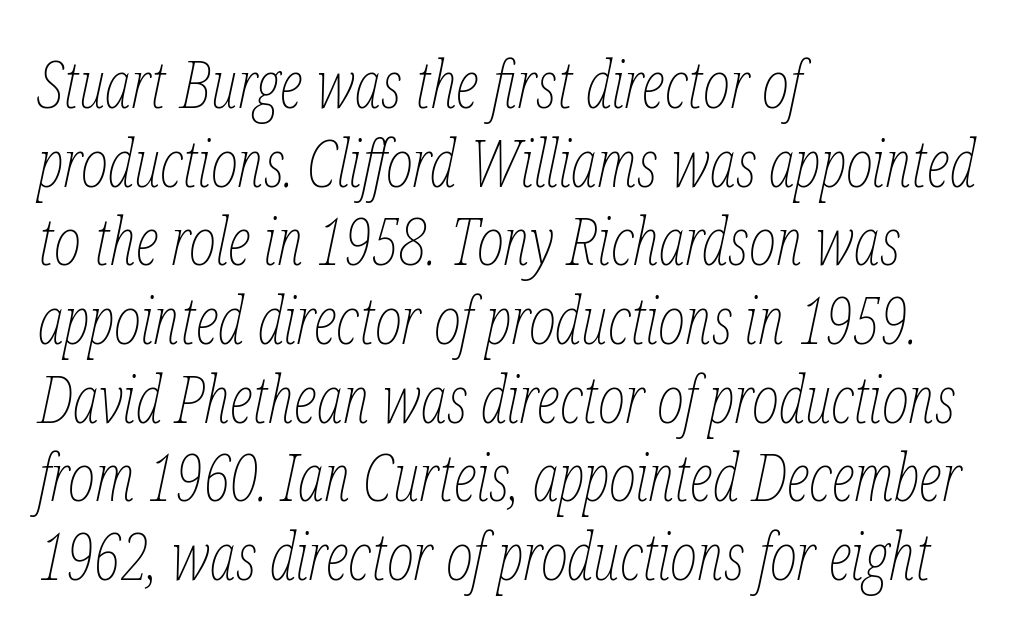
Only glyphs here, with clear space below each row. Is the block centered? No — it sits flush against the left margin. The rendering uses natural spacing where letterforms have individual widths. Notice how the stems are inclined rather than vertical — that's the hallmark of italics. Vertical stems look standard width or narrower in stroke.
